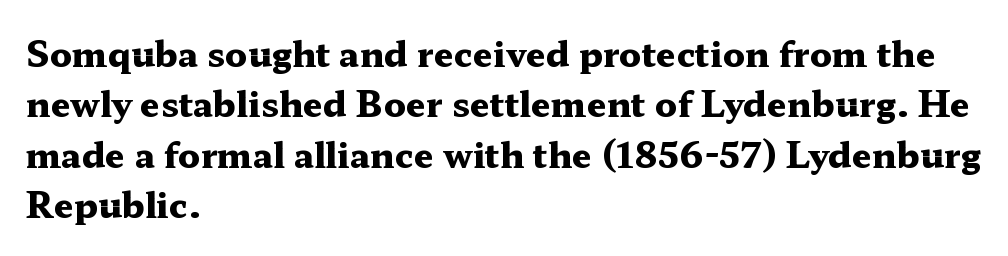
The image shows 35 px heavy, wide serif type, upright; set left-aligned, normal line spacing (1.44x), normal letter spacing, not underlined; medium stroke contrast and a medium x-height.
